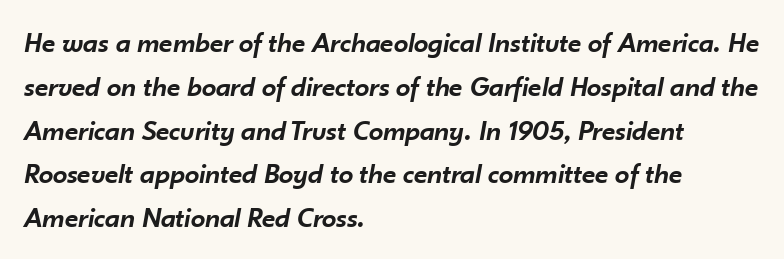
Q: Is the text bold? A: Semi-bold.
Q: Is the text italic (slanted)? A: Yes, it leans right by about 10 degrees.
Q: Is the text underlined? A: No.
Q: How is the paragraph aligned? A: Left-aligned.
Q: Is the spacing between letters normal or unusually wide? A: Normal.
Q: Is the spacing between lines tight, normal or loose? A: Normal.
Q: Width (condensed, normal, or wide)? A: Normal.
Q: Stroke contrast? A: Low.
Q: x-height? A: Small.
Q: Monospaced? A: No.
